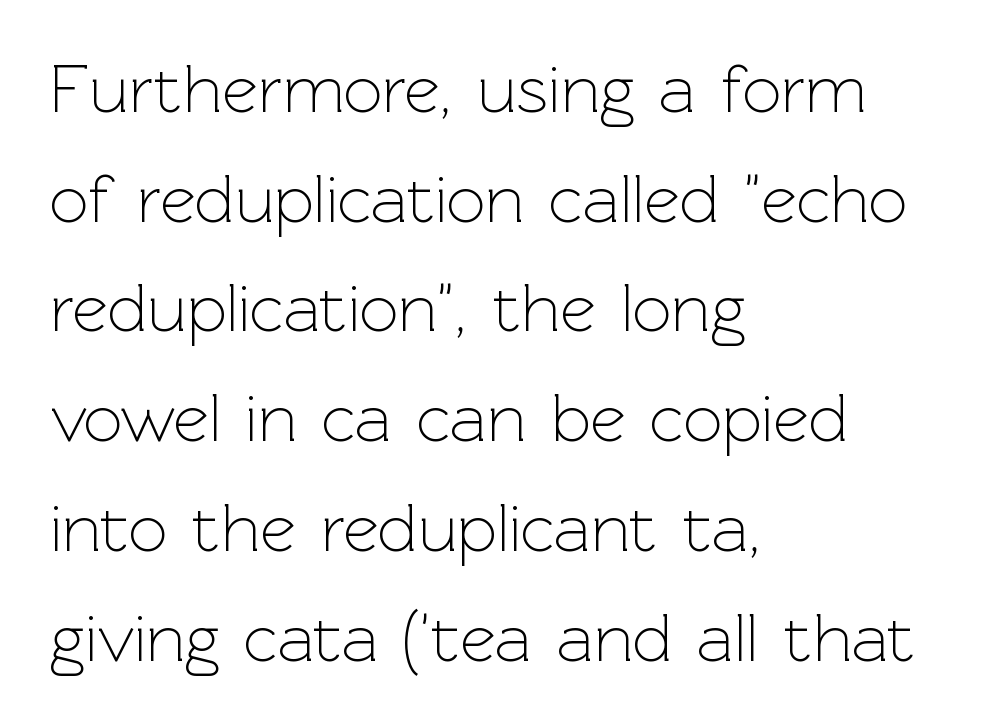
The image shows 69 px light sans-serif type, upright; set left-aligned, normal line spacing (1.59x), normal letter spacing, not underlined; a medium x-height.
